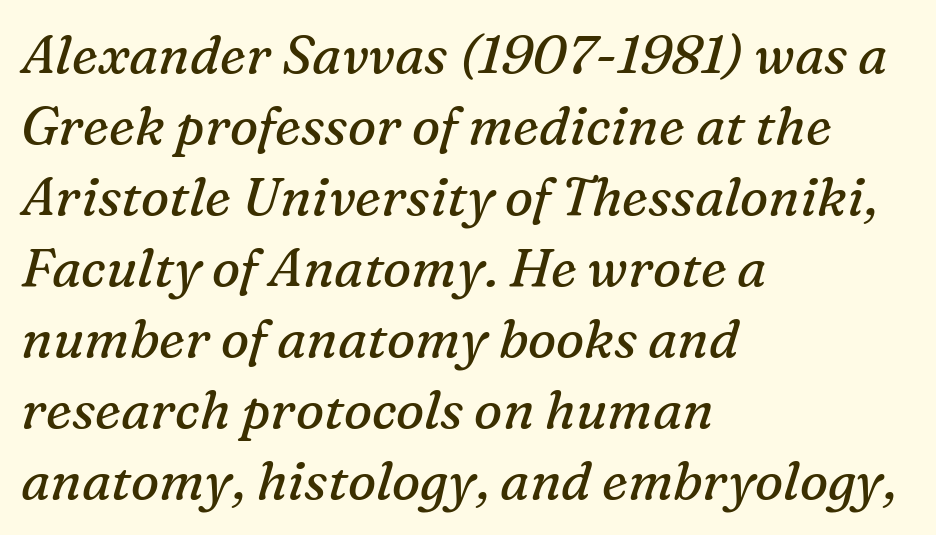
You can tell from the footed stems that serif type was used. The line texture is even and compact thanks to regular tracking. The setting favours the left margin, as ordinary paragraphs usually do. Italic? Definitely — the glyphs are oblique. Is the type heavy? It reads as light-to-regular instead. Proportional: the letters do not fall into vertical columns.
